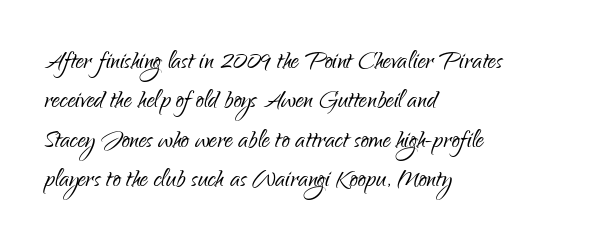
Classification — sans serif. You could call the tracking neutral — neither tight nor loose. The passage shown is not underscored anywhere. Spacing verdict: proportional, widths tailored to each character. Visually the block forms a straight wall on the left and a jagged coastline on the right. Vertical stems look standard width or narrower in stroke.
